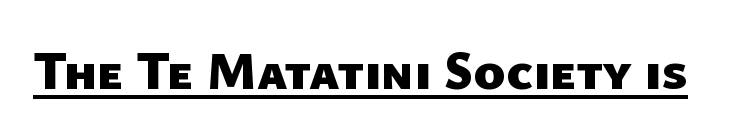
{"serif": "no", "bold": "yes", "weight": "heavy", "width": "normal", "stroke_contrast": "low", "x_height": "medium", "monospaced": "no", "underline": "yes", "letter_spacing": "normal", "letter_spacing_em": 0.0, "glyph_px": 53}
